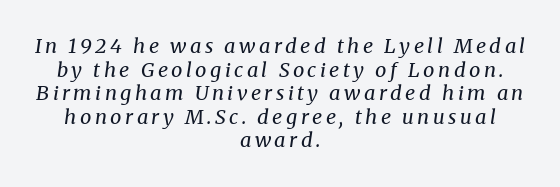
Just letters on the line, the space beneath them empty. The glyphs look as if they've been sheared to an angle. Stem width sits at or under what a default text font uses. The passage is arranged like a title page — every line centered.
